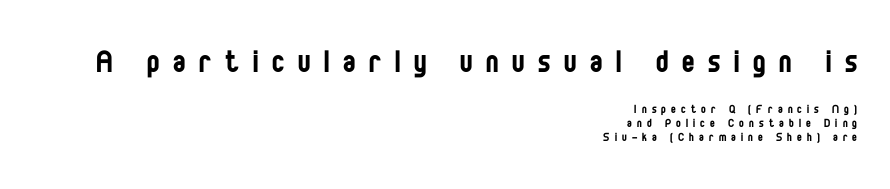
Spacing verdict: proportional, widths tailored to each character. Observe the wide spacing: letters keep a clear distance from each other. The typesetter chose a ragged-left arrangement here. Weight class: somewhere from thin through regular. This layout puts the oversized block above and the modest block below.
